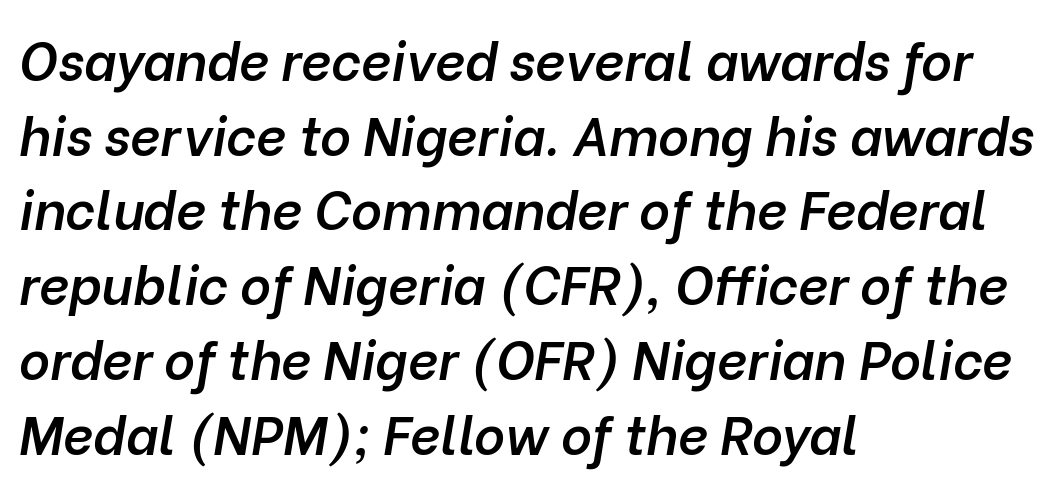
The leading is moderate, giving the passage an even texture. In CSS terms this would be text-align: left. Does the weight exceed regular? Yes, but only to semibold. Think of a printed novel: that variable character pitch is what you see here. This sample uses plain, unmodified letter spacing.
